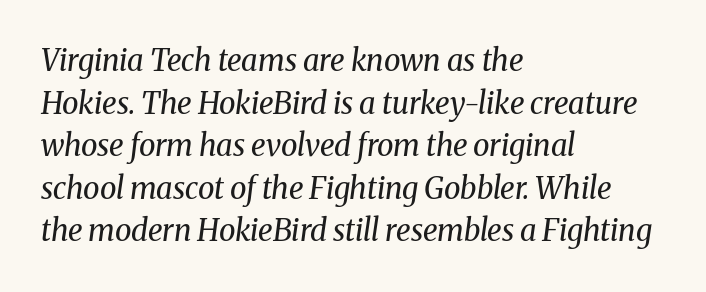
The image shows 30 px regular-weight serif type, italic (leaning right); set left-aligned, normal line spacing (1.42x), normal letter spacing, not underlined; medium stroke contrast and a medium x-height.
